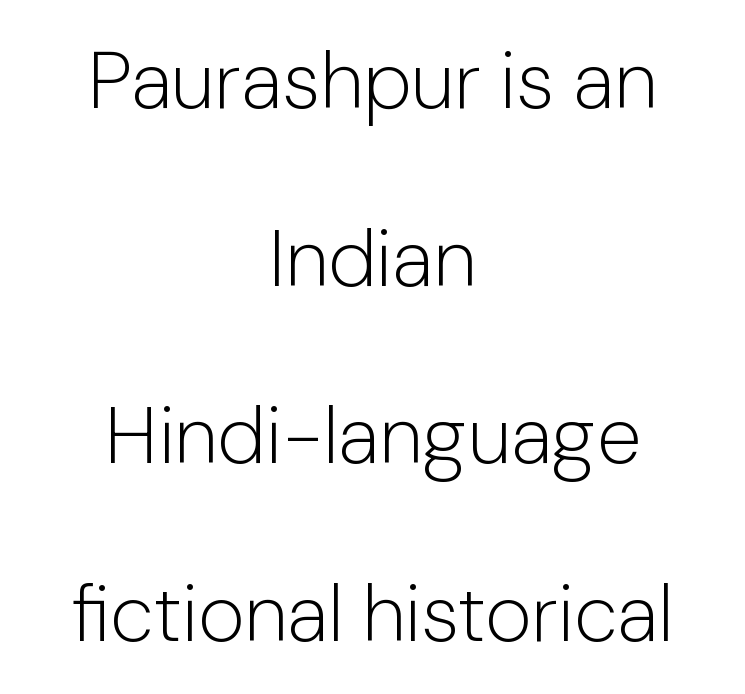
{"serif": "no", "italic": "no", "bold": "no", "weight": "light", "width": "normal", "stroke_contrast": "low", "x_height": "medium", "monospaced": "no", "underline": "no", "align": "center", "line_spacing": "loose", "line_spacing_ratio": 2.22, "letter_spacing": "normal", "letter_spacing_em": 0.0, "glyph_px": 80}
